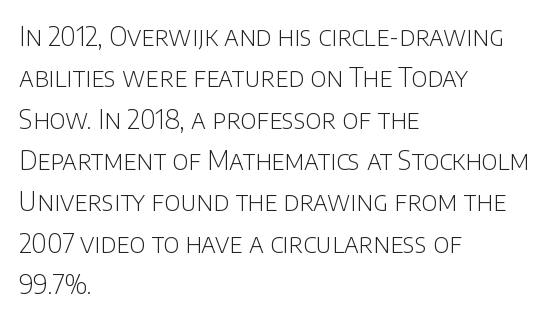
{"italic": "no", "bold": "no", "underline": "no", "align": "left", "line_spacing": "normal", "line_spacing_ratio": 1.59, "letter_spacing": "normal", "letter_spacing_em": 0.0, "glyph_px": 26}
